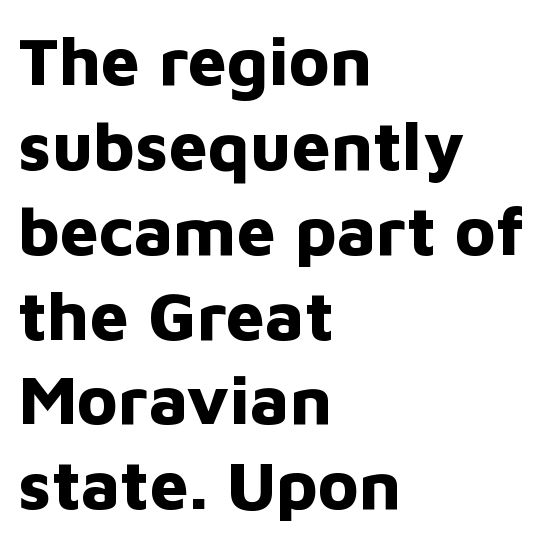
{"serif": "no", "italic": "no", "bold": "yes", "weight": "bold", "width": "normal", "stroke_contrast": "low", "x_height": "medium", "monospaced": "no", "underline": "no", "align": "left", "line_spacing_ratio": 1.23, "letter_spacing": "normal", "letter_spacing_em": 0.0, "glyph_px": 69}
